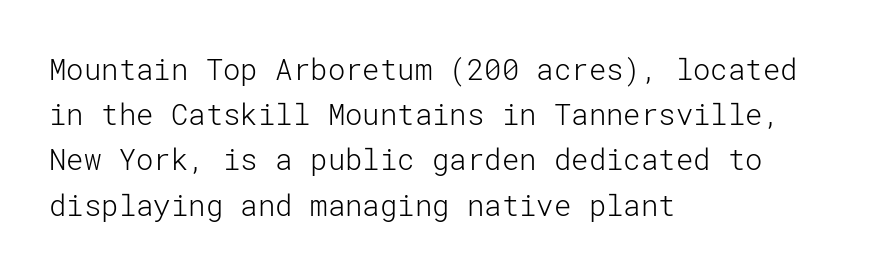
Nobody touched the tracking dial on this one. The line-height multiplier appears to be the usual default. Teacher's note: observe the even left margin — that is flush-left alignment. Quick note: underline off. Vertical strokes here are truly vertical.
